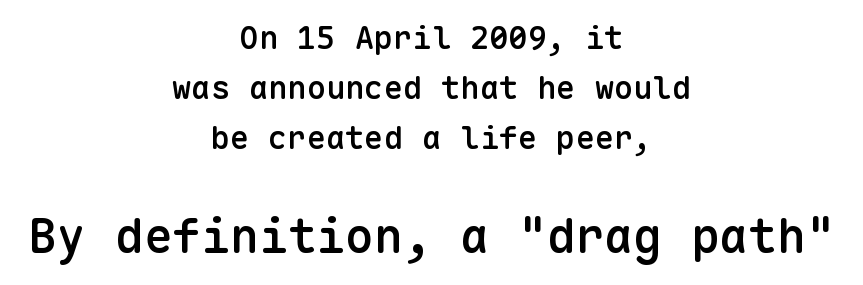
The image shows 48 px semibold sans-serif type, upright, monospaced; set centered, normal line spacing (1.56x), normal letter spacing, not underlined; the second (bottom) block is 1.5x larger; low stroke contrast and a medium x-height.
